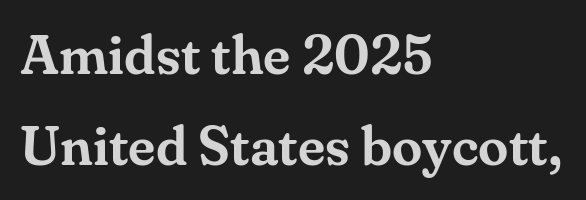
The image shows 55 px serif type, upright; set left-aligned, normal line spacing (1.65x), normal letter spacing, not underlined; medium stroke contrast and a small x-height.
